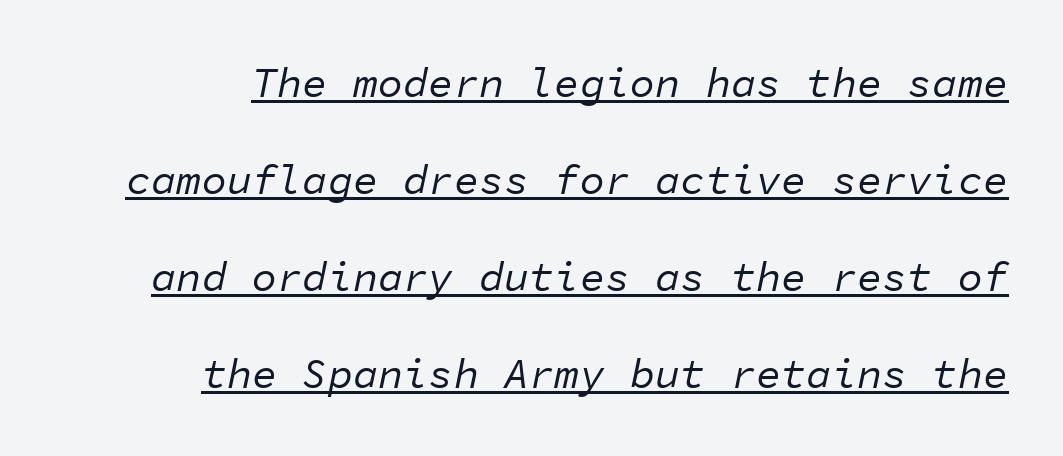
The image shows 42 px regular-weight type, italic (leaning right), monospaced; set right-aligned, loose line spacing (2.31x), normal letter spacing, underlined; low stroke contrast and a medium x-height.
